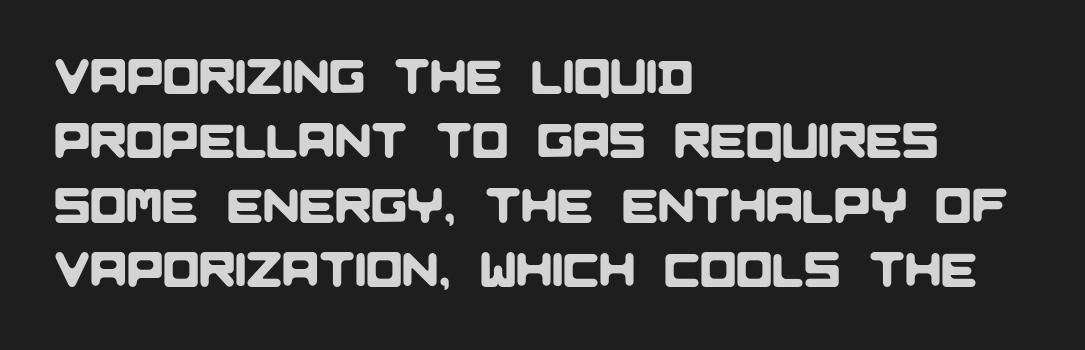
The face used here is proportionally spaced, like ordinary book or web type. A typesetter would label this face a sans. The type is set solid horizontally, with unmodified tracking. The rendering anchors every line to the left-hand side. Underlining? Definitely not there.
